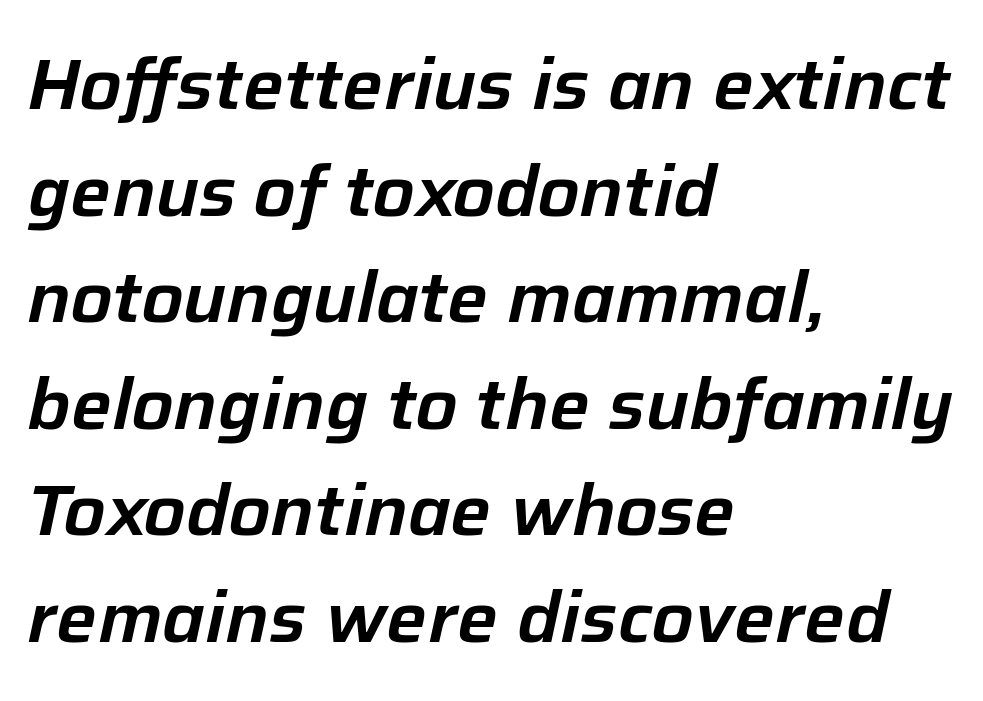
{"italic": "yes", "lean": "right", "slant_degrees": 12, "width": "normal", "stroke_contrast": "low", "x_height": "medium", "monospaced": "no", "underline": "no", "align": "left", "line_spacing": "normal", "line_spacing_ratio": 1.48, "letter_spacing": "normal", "letter_spacing_em": 0.0, "glyph_px": 72}
